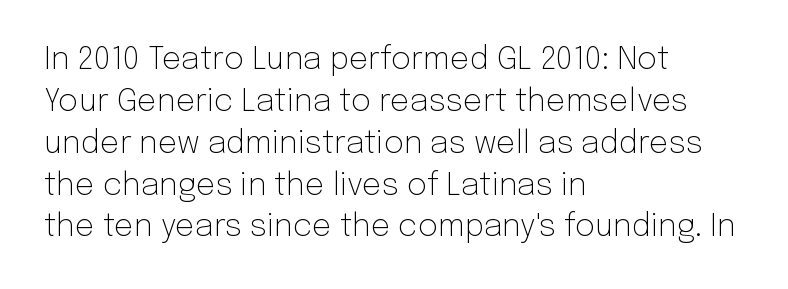
Q: Is the text bold? A: No.
Q: Is the text italic (slanted)? A: No, it is upright.
Q: Is the typeface a serif or a sans-serif typeface? A: Sans-serif.
Q: Is the text underlined? A: No.
Q: How is the paragraph aligned? A: Left-aligned.
Q: Is the spacing between letters normal or unusually wide? A: Normal.
Q: Is the spacing between lines tight, normal or loose? A: Normal.
Q: Width (condensed, normal, or wide)? A: Normal.
Q: Stroke contrast? A: Low.
Q: x-height? A: Medium.
Q: Monospaced? A: No.
